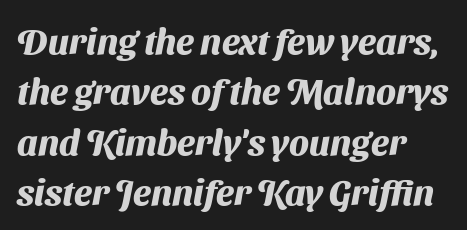
The image shows 36 px heavy sans-serif type; set left-aligned, normal line spacing (1.4x), normal letter spacing, not underlined; medium stroke contrast and a medium x-height.
